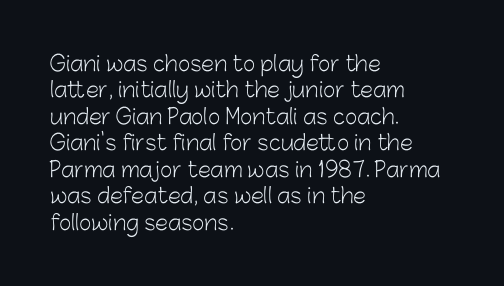
The rendering uses a moderate line-height, typical for paragraphs. Only glyphs here, with clear space below each row. The passage is arranged the way most books set body copy — flush left. Spacing between characters is what you'd get straight out of the box.
